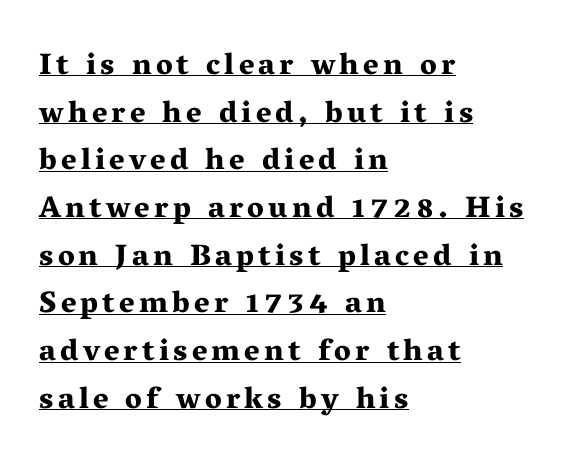
The image shows 30 px bold, wide serif type, upright; set left-aligned, normal line spacing (1.59x), underlined; medium stroke contrast and a medium x-height.
